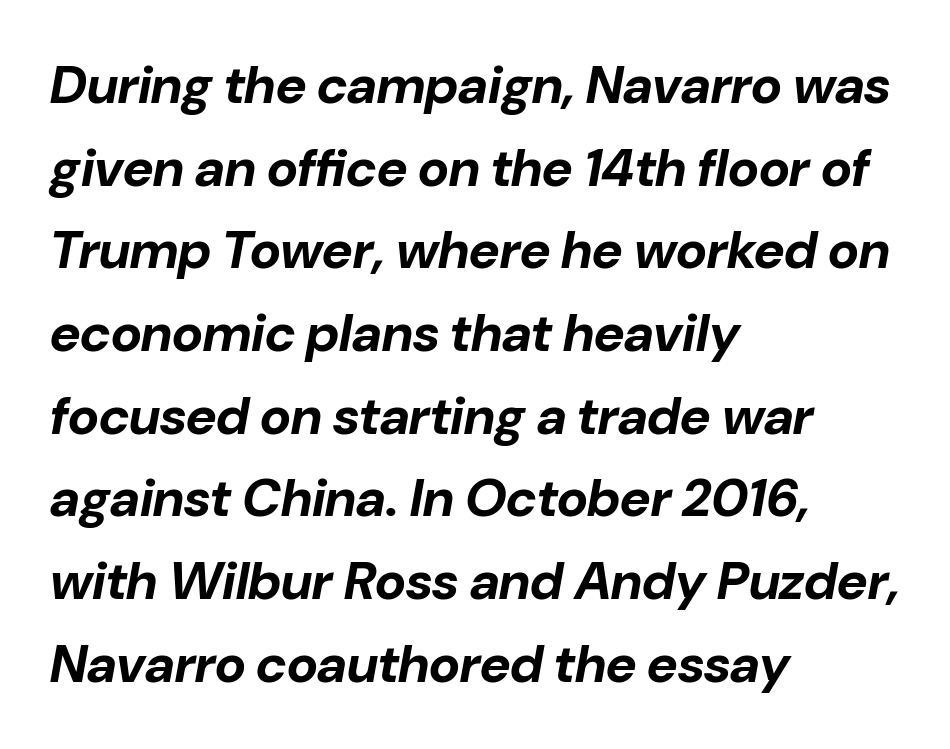
Q: Is the text bold? A: Yes.
Q: Is the text italic (slanted)? A: Yes, it leans right by about 10 degrees.
Q: Is the text underlined? A: No.
Q: How is the paragraph aligned? A: Left-aligned.
Q: Is the spacing between letters normal or unusually wide? A: Normal.
Q: Is the spacing between lines tight, normal or loose? A: Normal.
Q: Width (condensed, normal, or wide)? A: Normal.
Q: Stroke contrast? A: Low.
Q: x-height? A: Medium.
Q: Monospaced? A: No.
